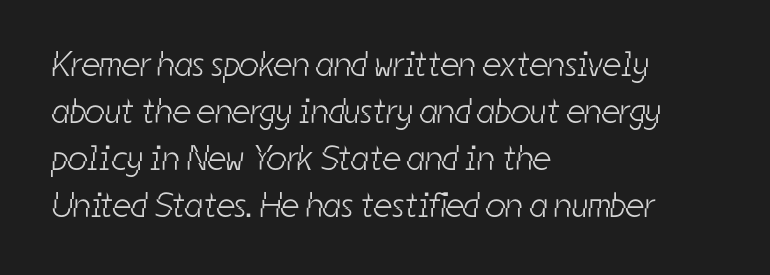
The horizontal fit of the characters is conventional and even. Typeset ragged right — the left edge is the straight one. This is sans-serif lettering, the kind often seen on screens and signage. No heavy texture on the line: the type isn't bold.
